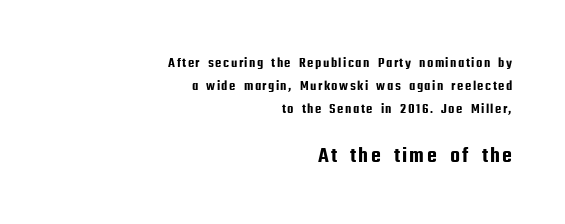
The image shows 22 px text type, upright; set right-aligned, normal line spacing (1.66x), not underlined; the second (bottom) block is 1.57x larger.
